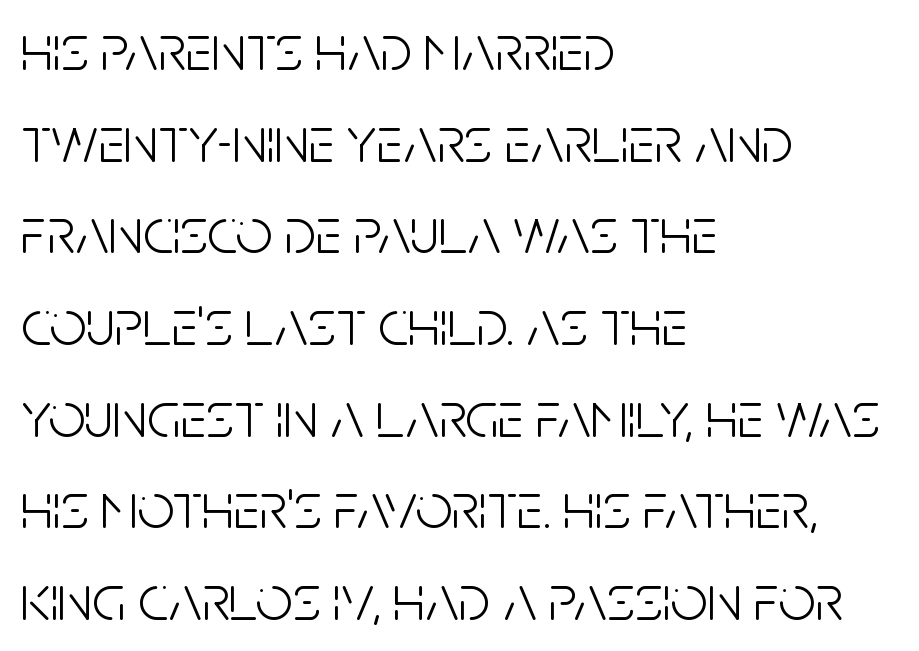
The image shows 65 px light, condensed sans-serif type, upright; set left-aligned, normal line spacing (1.41x), normal letter spacing, not underlined; low stroke contrast and a large x-height.
